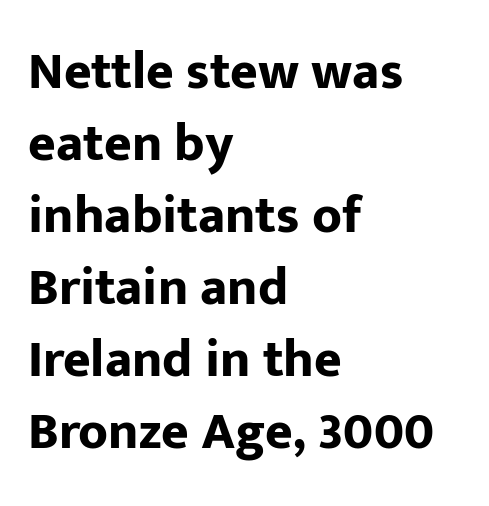
{"serif": "no", "italic": "no", "bold": "yes", "weight": "bold", "width": "normal", "stroke_contrast": "low", "x_height": "medium", "monospaced": "no", "underline": "no", "align": "left", "line_spacing": "normal", "line_spacing_ratio": 1.36, "letter_spacing": "normal", "letter_spacing_em": 0.0, "glyph_px": 53}
